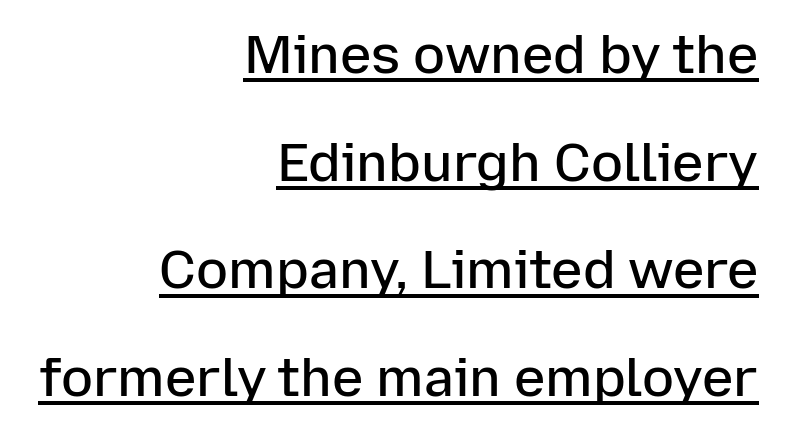
The image shows 53 px semibold sans-serif type, upright; set right-aligned, loose line spacing (2.03x), normal letter spacing, underlined; low stroke contrast and a medium x-height.
